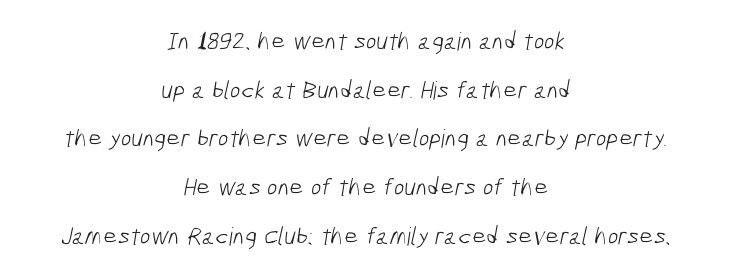
Each stroke keeps to a modest, everyday thickness or less. Successive baselines arrive slowly, with a big drop between each. Leftover space on each line is divided equally before and after the words. The baseline area is clear.
